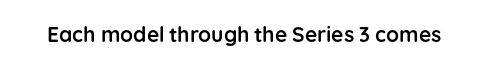
Q: Is the text bold? A: Yes.
Q: Is the text italic (slanted)? A: No, it is upright.
Q: Is the text underlined? A: No.
Q: Is the spacing between letters normal or unusually wide? A: Normal.
